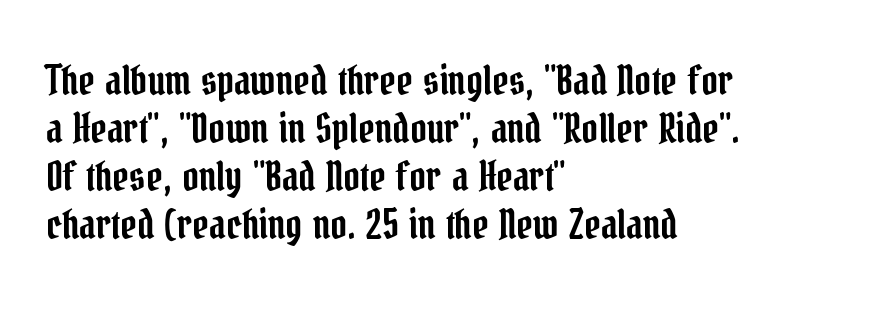
The image shows 40 px condensed serif type, upright; set left-aligned, line spacing 1.2x, normal letter spacing, not underlined; low stroke contrast and a medium x-height.
